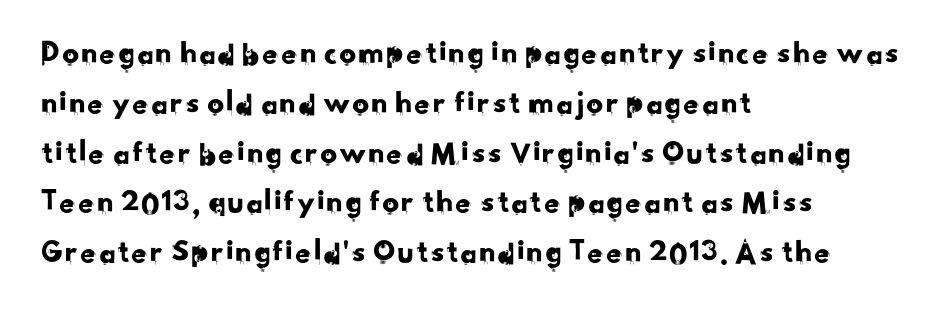
How would I describe the line gaps? Plain and ordinary. Line beginnings align vertically; line endings do not. Unmarked baselines from the first word to the last. The text was rendered using a sans face with plain stroke endings. Look at the tracking — it's just the regular setting, nothing added. Spacing verdict: proportional, widths tailored to each character.
